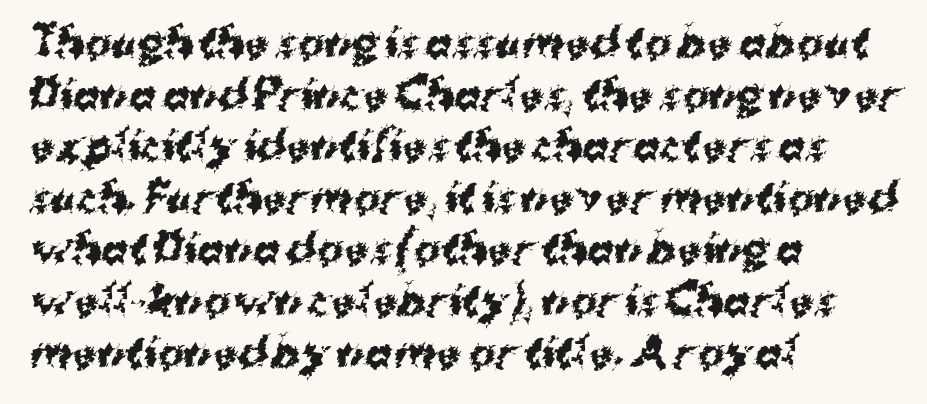
{"serif": "no", "bold": "yes", "weight": "bold", "width": "normal", "stroke_contrast": "medium", "x_height": "medium", "monospaced": "no", "underline": "no", "align": "left", "line_spacing": "normal", "line_spacing_ratio": 1.29, "letter_spacing": "normal", "letter_spacing_em": 0.0, "glyph_px": 40}
